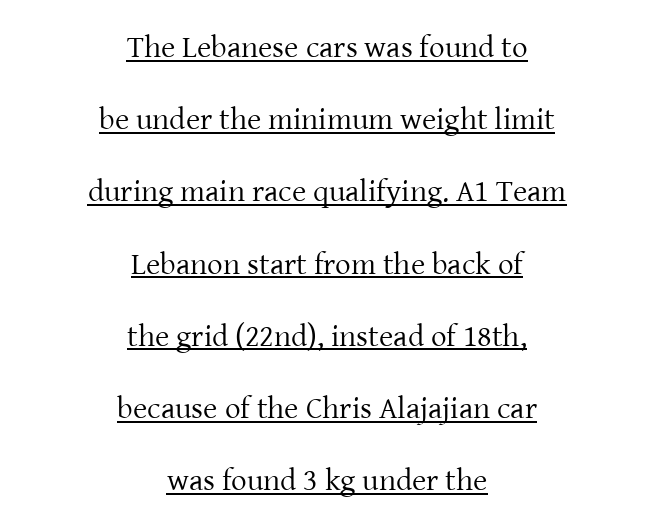
Notice how a bar underscores the lettering throughout. Ascenders rise straight up at ninety degrees. Looks like regular typesetting: each glyph gets only the width it needs. The font is comparable to plain body text, perhaps lighter.
